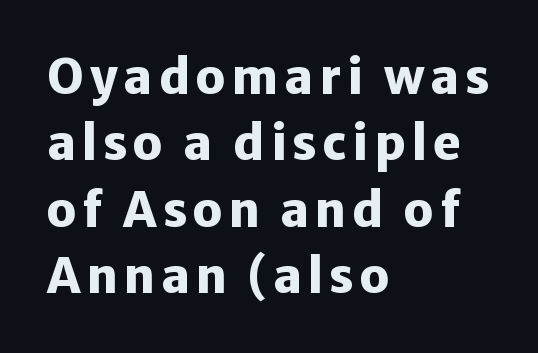
This block has exactly the height ordinary leading produces. Horizontally, the lines are justified to the leading edge only. Unlike italic type, these characters show no tilt at all. Caption: bold face, heavy strokes. Serifs: no, the terminals of the letterforms are clean.
